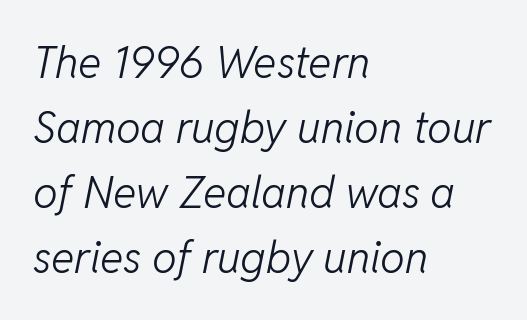
The image shows 44 px light type, italic (leaning right); set left-aligned, normal line spacing (1.48x), normal letter spacing, not underlined; low stroke contrast and a medium x-height.
